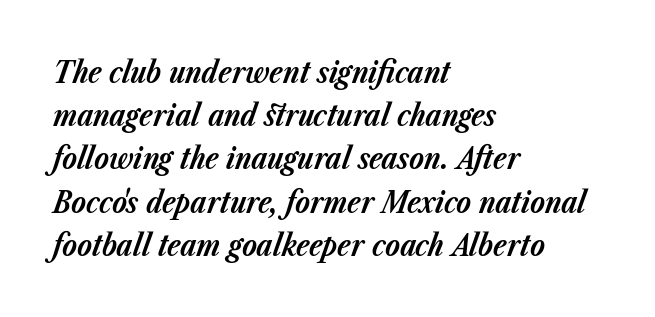
{"italic": "yes", "lean": "right", "slant_degrees": 23, "bold": "yes", "weight": "bold", "width": "normal", "stroke_contrast": "low", "x_height": "medium", "monospaced": "no", "underline": "no", "align": "left", "line_spacing": "normal", "line_spacing_ratio": 1.44, "letter_spacing": "normal", "letter_spacing_em": 0.0, "glyph_px": 30}
